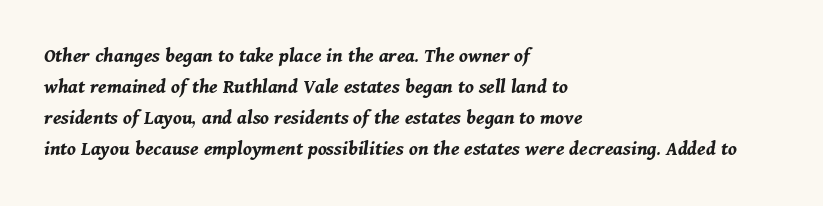
{"italic": "yes", "lean": "right", "slant_degrees": 11, "bold": "yes", "underline": "no", "align": "left", "line_spacing": "normal", "line_spacing_ratio": 1.47, "letter_spacing": "normal", "letter_spacing_em": 0.0, "glyph_px": 21}
